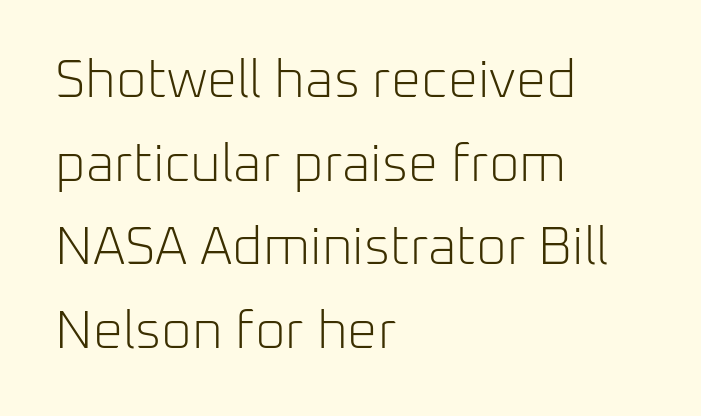
The letterforms sit shoulder to shoulder at normal distance. Each letter keeps its own natural width here, so spacing adapts to shape. The gap between lines stays unmarked. Compared with typical paragraphs, the rows here are spaced about the same. This rendering employs a face without finishing strokes, i.e., a sans-serif.
